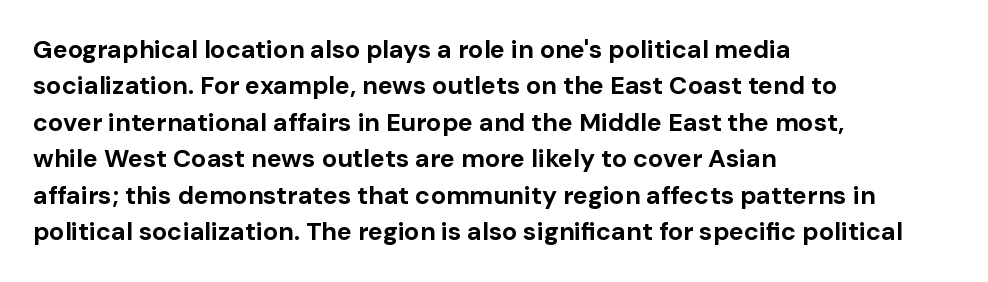
The letters are bold, with thick, heavy strokes. If you measured baseline to baseline, you'd find a middling distance. Posture: straight, roman, zero tilt. No word sits above an underline.
